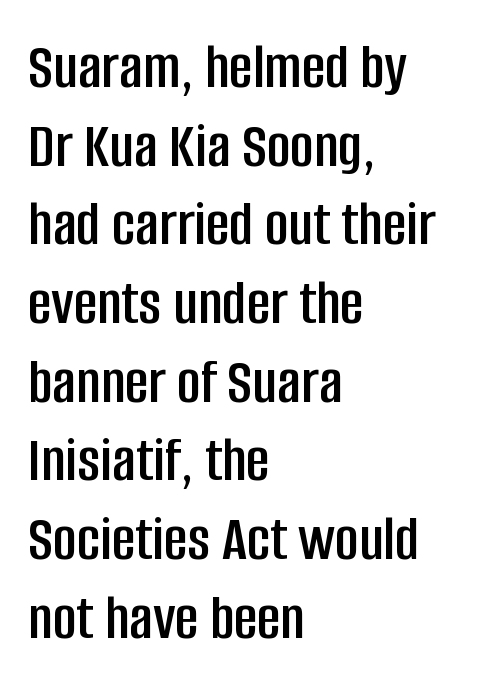
Unlike italic type, these characters show no tilt at all. You could call the tracking neutral — neither tight nor loose. This is sans-serif lettering, the kind often seen on screens and signage. Every row of glyphs begins at an identical x-position on the left. Spacing verdict: proportional, widths tailored to each character. The area under the type is left untouched.
